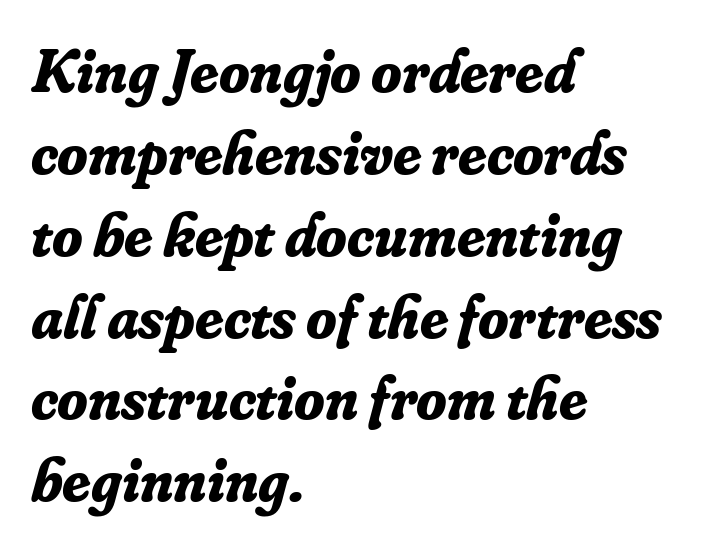
The image shows 62 px bold serif type, italic (leaning right); set left-aligned, normal line spacing (1.32x), normal letter spacing, not underlined; low stroke contrast and a small x-height.
